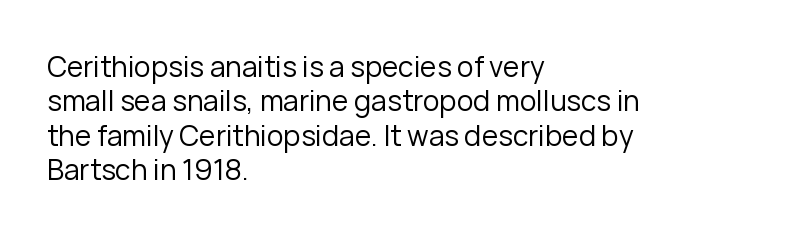
The line texture is even and compact thanks to regular tracking. Is the type heavy? It reads as light-to-regular instead. The typography opts for an upright posture over an oblique one. The foot of each line stays bare and open. The lines are quadded left. Think of a printed novel: that variable character pitch is what you see here.
